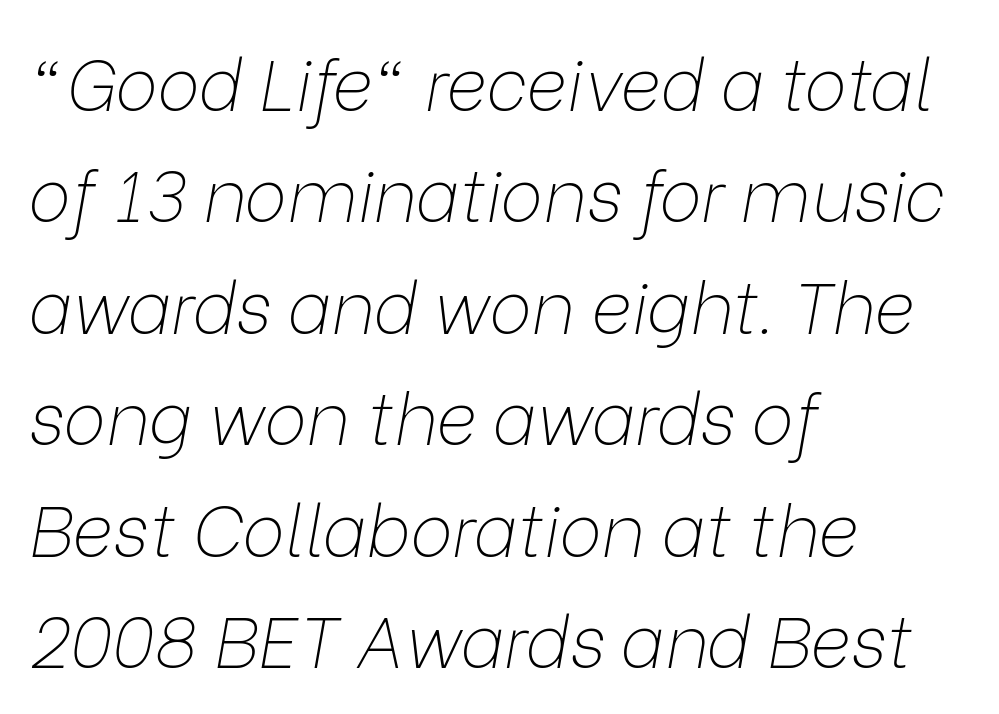
{"italic": "yes", "lean": "right", "slant_degrees": 9, "bold": "no", "weight": "thin", "width": "normal", "stroke_contrast": "low", "x_height": "medium", "monospaced": "no", "underline": "no", "align": "left", "line_spacing": "normal", "line_spacing_ratio": 1.57, "letter_spacing": "normal", "letter_spacing_em": 0.0, "glyph_px": 71}
